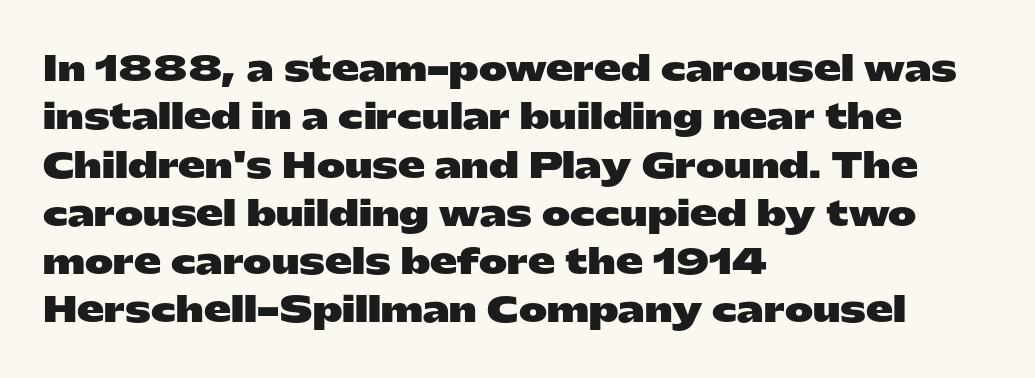
It's the straight-up-and-down kind of type. The gaps between neighbouring characters are ordinary and unremarkable. Notice how thick the strokes are: this is what a full bold looks like. Clear beneath every line of the passage. The rendering shows plain stroke endings on the letterforms — a sans-serif design.
